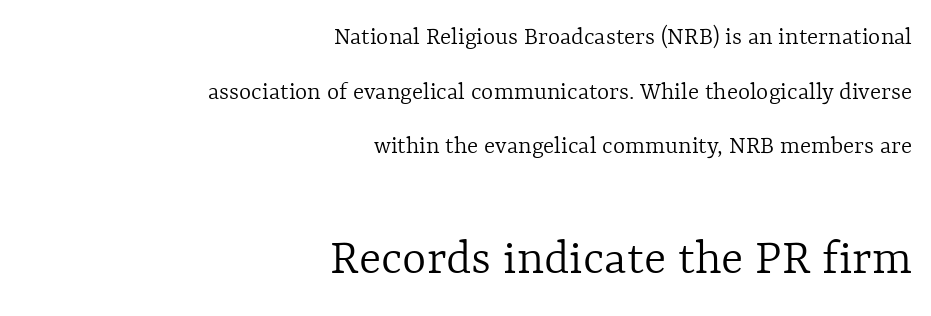
{"italic": "no", "bold": "no", "weight": "light", "width": "normal", "x_height": "medium", "monospaced": "no", "underline": "no", "align": "right", "line_spacing": "loose", "line_spacing_ratio": 2.1, "letter_spacing": "normal", "letter_spacing_em": 0.0, "larger_block": "second", "size_ratio": 2.0, "glyph_px": 52}
